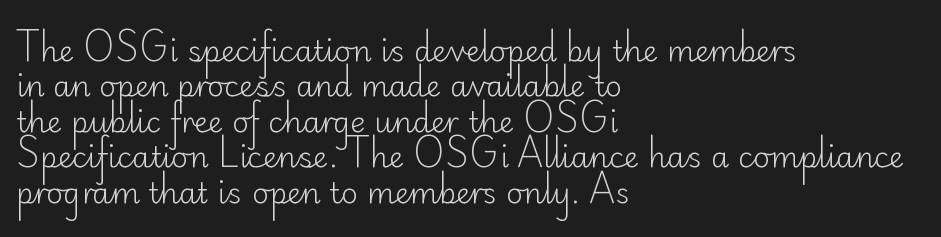
{"serif": "no", "italic": "no", "bold": "no", "weight": "light", "width": "normal", "stroke_contrast": "low", "x_height": "small", "monospaced": "no", "underline": "no", "align": "left", "line_spacing_ratio": 1.22, "letter_spacing": "normal", "letter_spacing_em": 0.0, "glyph_px": 29}
